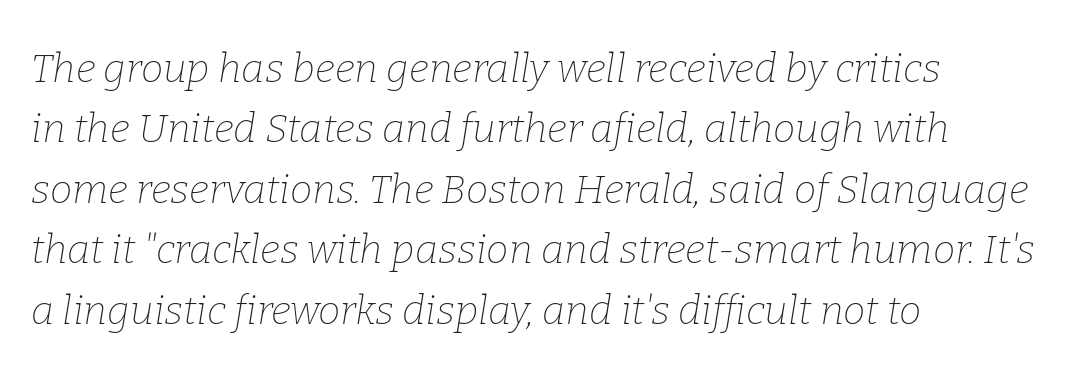
{"serif": "yes", "italic": "yes", "lean": "right", "slant_degrees": 9, "bold": "no", "weight": "thin", "width": "normal", "stroke_contrast": "low", "x_height": "medium", "monospaced": "no", "underline": "no", "align": "left", "line_spacing": "normal", "line_spacing_ratio": 1.51, "letter_spacing": "normal", "letter_spacing_em": 0.0, "glyph_px": 40}
